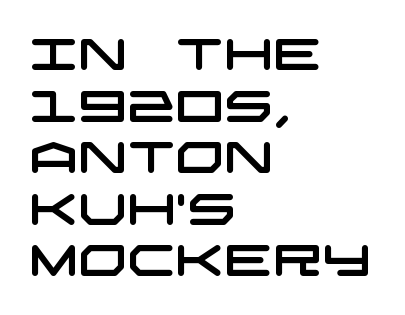
The image shows 43 px wide sans-serif type; set left-aligned, line spacing 1.2x, normal letter spacing, not underlined; low stroke contrast and a large x-height.
